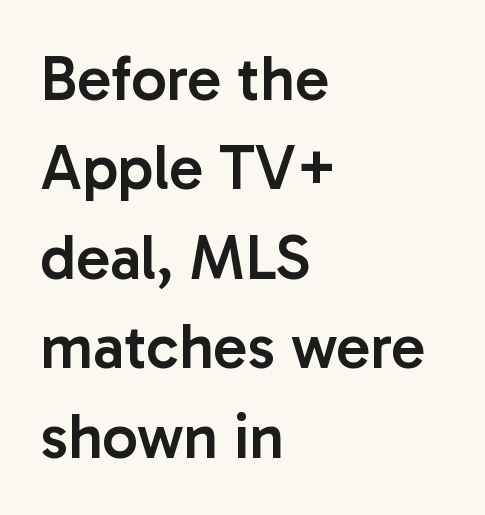
Alignment: flush left. Tracking here is standard; glyphs follow each other at the usual distance. Compared with an ordinary text face, these strokes are moderately heavier — a semibold. Each letter keeps its own natural width here, so spacing adapts to shape.
